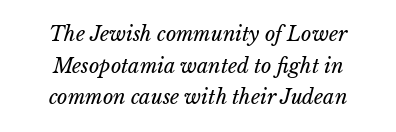
Centered paragraph, ragged on both sides. A quiet, ordinary-to-light weight characterises the typeface. There is no visible air inserted between adjacent glyphs. Horizontal bands of white between lines are of average thickness.
